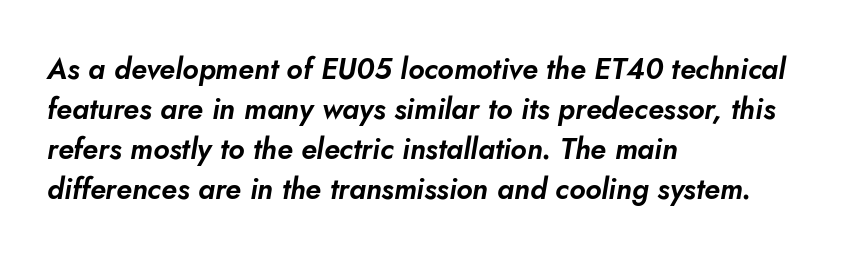
The image shows 29 px text type, italic (leaning right); set left-aligned, normal line spacing (1.38x), normal letter spacing, not underlined; low stroke contrast and a small x-height.
